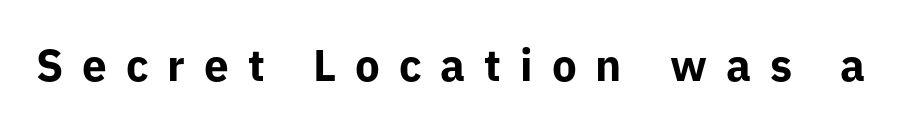
The image shows 44 px bold sans-serif type, upright; set unusually wide letter spacing (+0.43 em), not underlined; low stroke contrast and a medium x-height.
